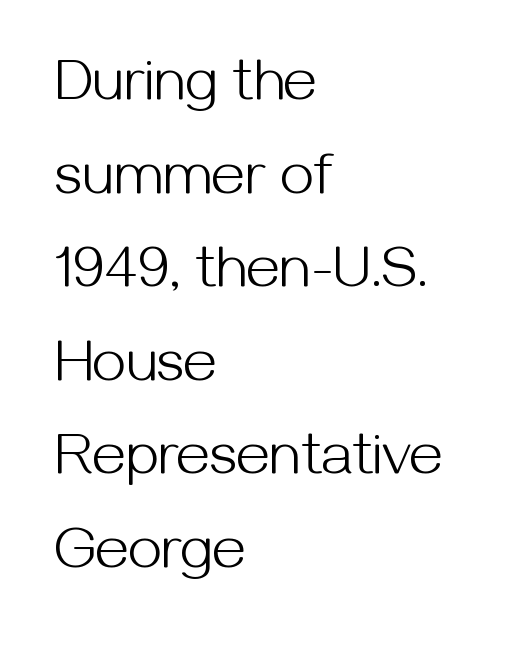
{"serif": "no", "italic": "no", "bold": "no", "weight": "light", "width": "normal", "stroke_contrast": "medium", "x_height": "medium", "monospaced": "no", "underline": "no", "align": "left", "line_spacing": "normal", "line_spacing_ratio": 1.56, "letter_spacing": "normal", "letter_spacing_em": 0.0, "glyph_px": 60}
